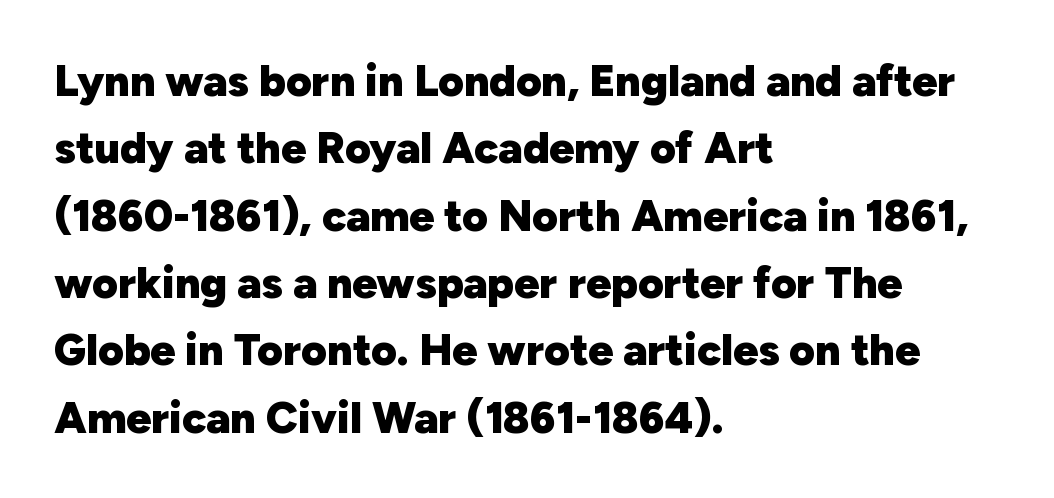
{"serif": "no", "italic": "no", "bold": "yes", "weight": "heavy", "width": "normal", "stroke_contrast": "low", "x_height": "medium", "monospaced": "no", "underline": "no", "align": "left", "line_spacing": "normal", "line_spacing_ratio": 1.53, "letter_spacing": "normal", "letter_spacing_em": 0.0, "glyph_px": 44}
